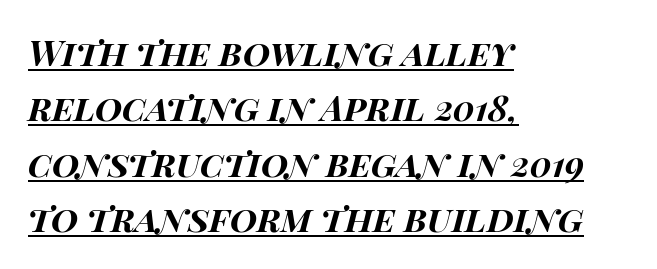
{"italic": "yes", "lean": "right", "slant_degrees": 15, "bold": "yes", "weight": "bold", "width": "wide", "stroke_contrast": "high", "x_height": "large", "monospaced": "no", "underline": "yes", "align": "left", "line_spacing": "normal", "line_spacing_ratio": 1.58, "letter_spacing": "normal", "letter_spacing_em": 0.0, "glyph_px": 35}
